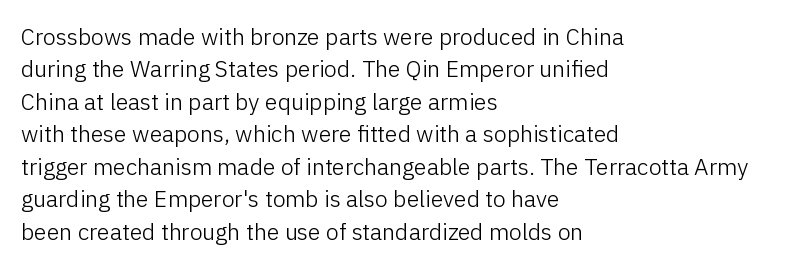
The tracking reads as untouched default to a designer's eye. Layout note: lines flush left. Students, observe: this is what conventionally led text looks like. Underline: absent.
